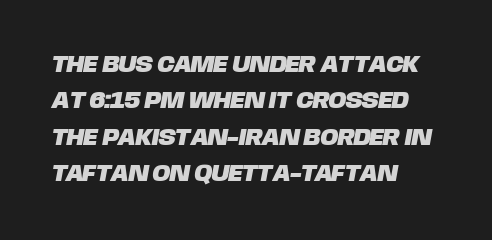
Q: Is the text underlined? A: No.
Q: How is the paragraph aligned? A: Left-aligned.
Q: Is the spacing between letters normal or unusually wide? A: Normal.
Q: Is the spacing between lines tight, normal or loose? A: Normal.
